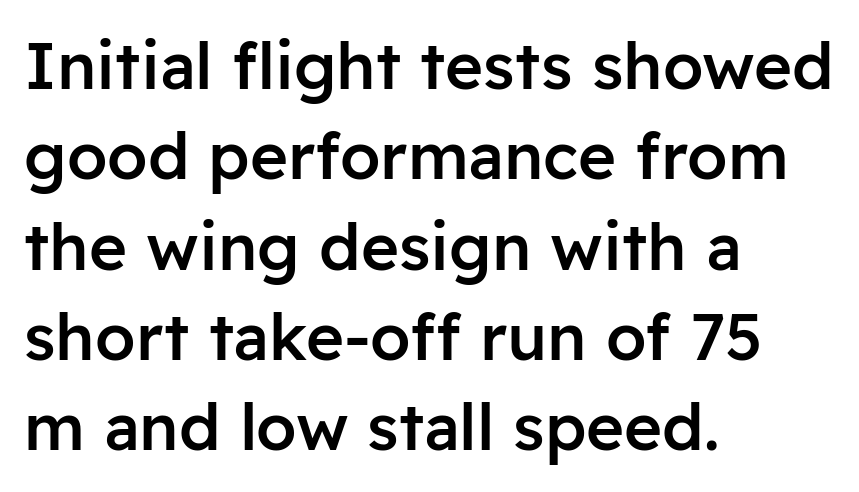
A clean baseline with only descenders dipping below it. Students, observe: this is what conventionally led text looks like. Stems and bowls a touch heavier than normal — semibold. Think of a printed novel: that variable character pitch is what you see here. This is roman type, the default non-slanted kind. One-word summary of the alignment: left.
